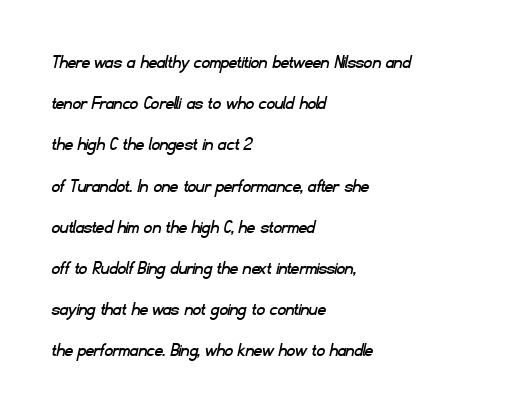
Every row of glyphs begins at an identical x-position on the left. The type is set solid horizontally, with unmodified tracking. The space between consecutive lines is lavish. The space beneath each line is pristine and unruled.
